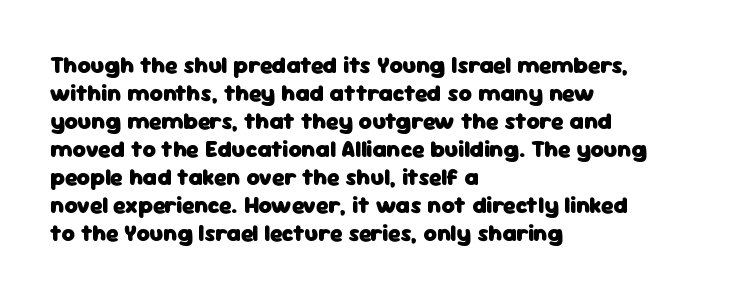
{"italic": "no", "bold": "yes", "underline": "no", "align": "left", "line_spacing_ratio": 1.22, "letter_spacing": "normal", "letter_spacing_em": 0.0, "glyph_px": 23}
